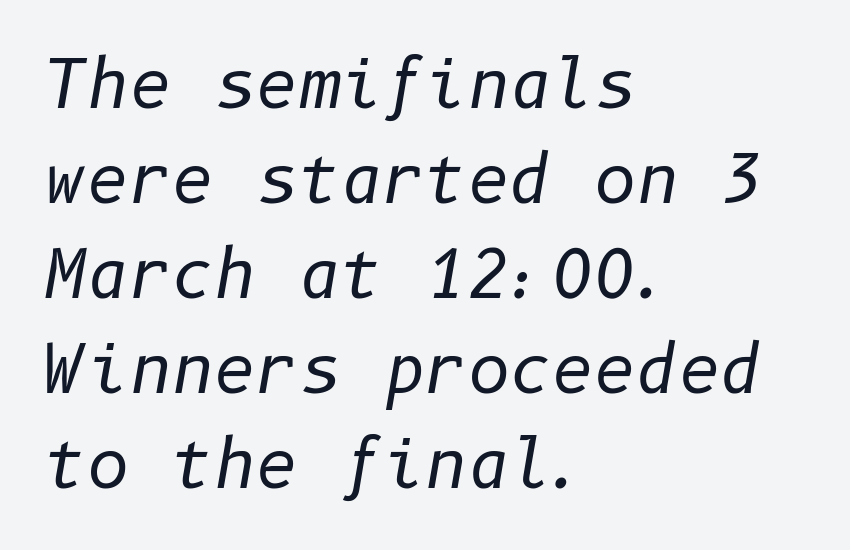
{"italic": "yes", "lean": "right", "slant_degrees": 10, "bold": "no", "weight": "regular", "width": "normal", "stroke_contrast": "low", "x_height": "medium", "underline": "no", "align": "left", "line_spacing": "normal", "line_spacing_ratio": 1.46, "letter_spacing": "normal", "letter_spacing_em": 0.0, "glyph_px": 65}
